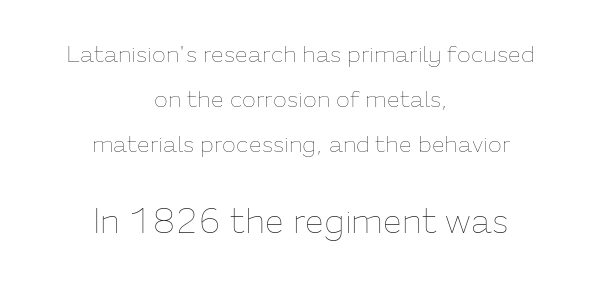
The image shows 34 px thin type, upright; set centered, loose line spacing (1.95x), normal letter spacing, not underlined; the second (bottom) block is 1.48x larger; low stroke contrast and a medium x-height.
